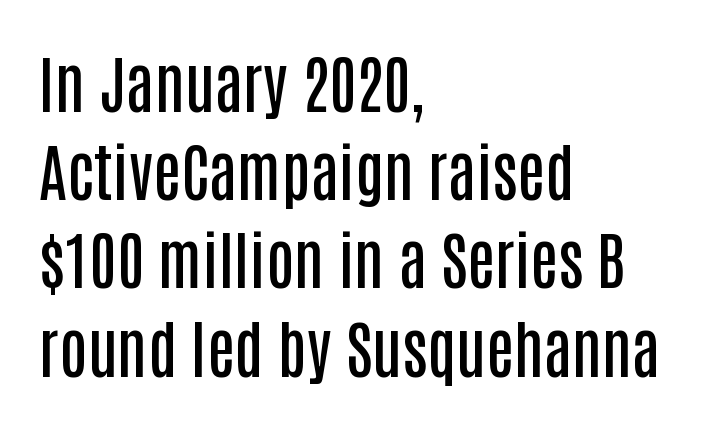
Q: Is the text bold? A: Semi-bold.
Q: Is the text italic (slanted)? A: No, it is upright.
Q: Is the typeface a serif or a sans-serif typeface? A: Sans-serif.
Q: Is the text underlined? A: No.
Q: How is the paragraph aligned? A: Left-aligned.
Q: Is the spacing between letters normal or unusually wide? A: Normal.
Q: Is the spacing between lines tight, normal or loose? A: Normal.
Q: Width (condensed, normal, or wide)? A: Condensed.
Q: Stroke contrast? A: Low.
Q: x-height? A: Large.
Q: Monospaced? A: No.
